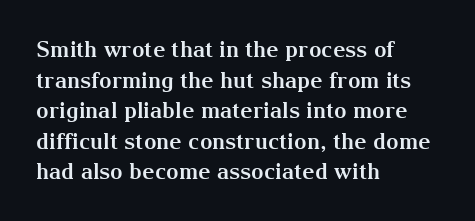
{"italic": "no", "bold": "yes", "underline": "no", "align": "left", "line_spacing": "normal", "line_spacing_ratio": 1.39, "letter_spacing": "normal", "letter_spacing_em": 0.0, "glyph_px": 22}
